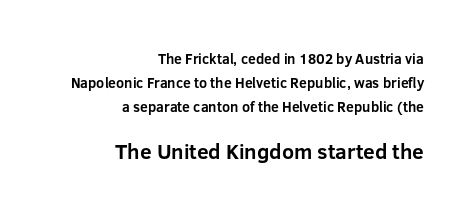
{"italic": "no", "bold": "yes", "underline": "no", "align": "right", "line_spacing": "normal", "line_spacing_ratio": 1.7, "letter_spacing": "normal", "letter_spacing_em": 0.0, "larger_block": "second", "size_ratio": 1.5, "glyph_px": 21}
